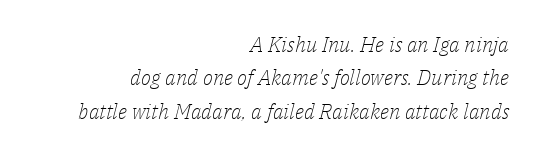
The image shows 21 px text type, italic (leaning right); set right-aligned, normal line spacing (1.59x), normal letter spacing, not underlined.
